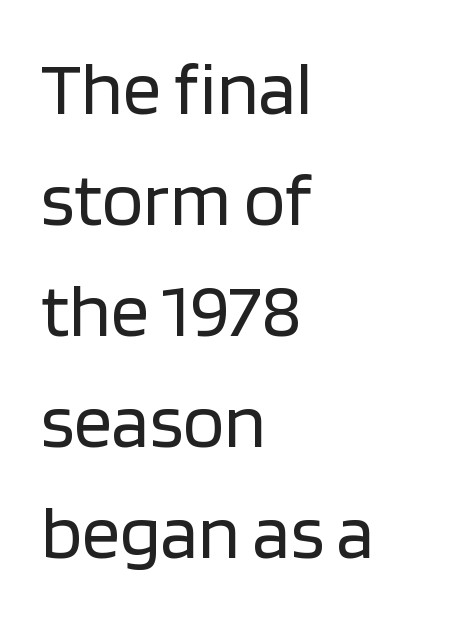
The image shows 76 px regular-weight sans-serif type, upright; set left-aligned, normal line spacing (1.46x), normal letter spacing, not underlined; low stroke contrast and a large x-height.
